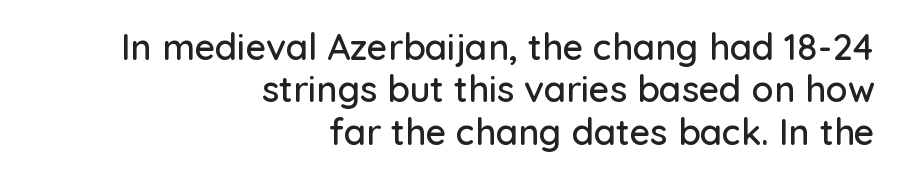
{"serif": "no", "italic": "no", "width": "normal", "stroke_contrast": "low", "x_height": "medium", "monospaced": "no", "underline": "no", "align": "right", "line_spacing_ratio": 1.18, "letter_spacing": "normal", "letter_spacing_em": 0.0, "glyph_px": 36}
